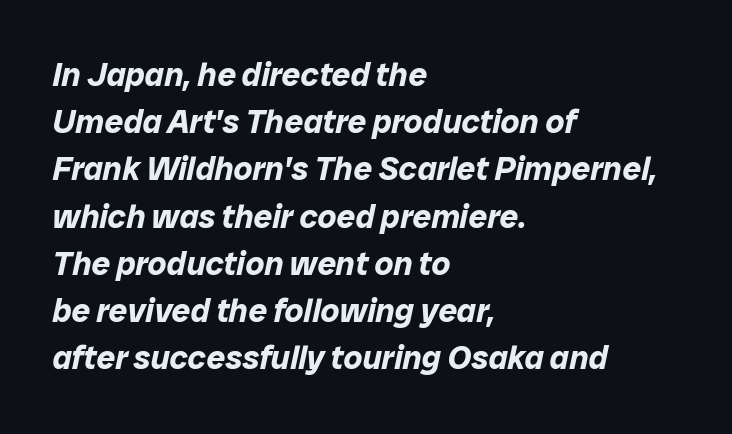
{"italic": "yes", "lean": "right", "slant_degrees": 12, "bold": "yes", "weight": "bold", "width": "normal", "stroke_contrast": "low", "x_height": "medium", "monospaced": "no", "underline": "no", "align": "left", "line_spacing": "normal", "line_spacing_ratio": 1.43, "letter_spacing": "normal", "letter_spacing_em": 0.0, "glyph_px": 33}
